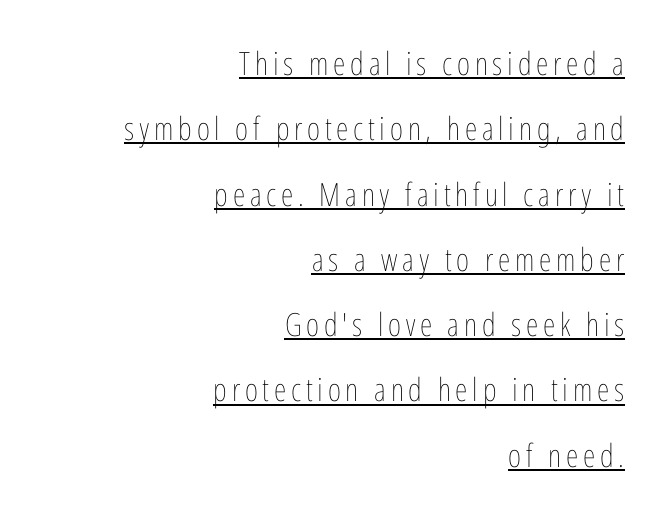
Q: Is the text bold? A: No.
Q: Is the text italic (slanted)? A: No, it is upright.
Q: Is the text underlined? A: Yes.
Q: How is the paragraph aligned? A: Right-aligned.
Q: Is the spacing between lines tight, normal or loose? A: Loose.
Q: Width (condensed, normal, or wide)? A: Condensed.
Q: Stroke contrast? A: Low.
Q: x-height? A: Medium.
Q: Monospaced? A: No.
